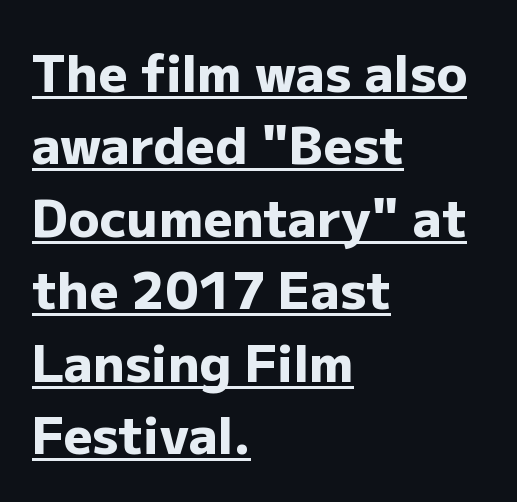
The image shows 51 px heavy sans-serif type, upright; set left-aligned, normal line spacing (1.42x), normal letter spacing, underlined; low stroke contrast and a medium x-height.
